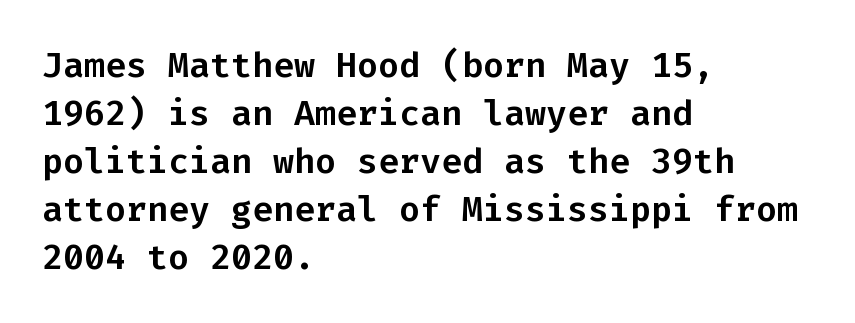
{"serif": "no", "italic": "no", "width": "normal", "stroke_contrast": "low", "x_height": "medium", "monospaced": "yes", "underline": "no", "align": "left", "line_spacing": "normal", "line_spacing_ratio": 1.37, "letter_spacing": "normal", "letter_spacing_em": 0.0, "glyph_px": 35}
